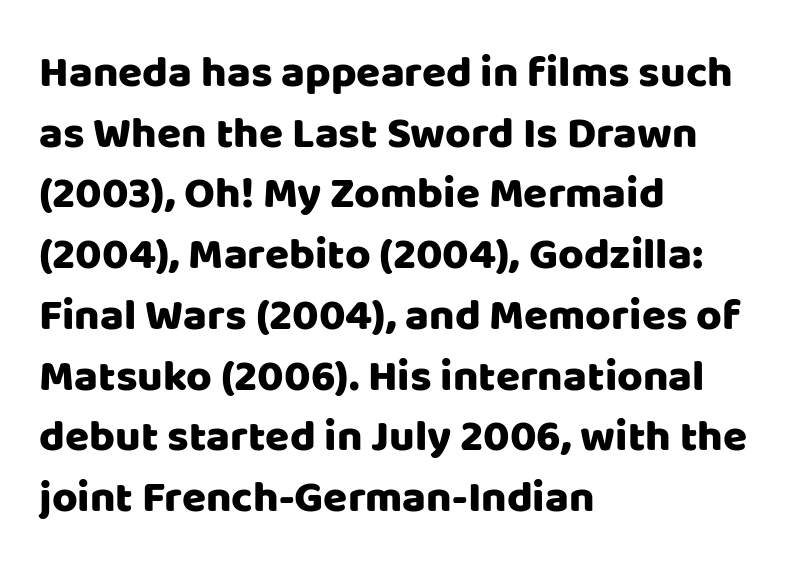
Designer's note — italics off, roman on. Character widths vary here, with narrow letters taking less room than wide ones. Lines of text with bare space underneath. The type is set solid horizontally, with unmodified tracking.
